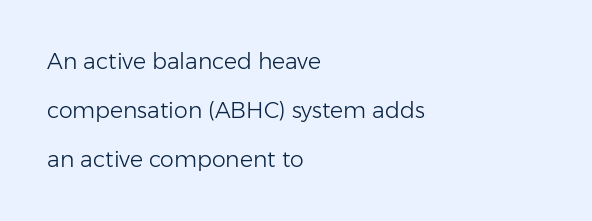
{"italic": "no", "bold": "no", "underline": "no", "align": "left", "line_spacing": "loose", "line_spacing_ratio": 2.23, "letter_spacing": "normal", "letter_spacing_em": 0.0, "glyph_px": 22}
